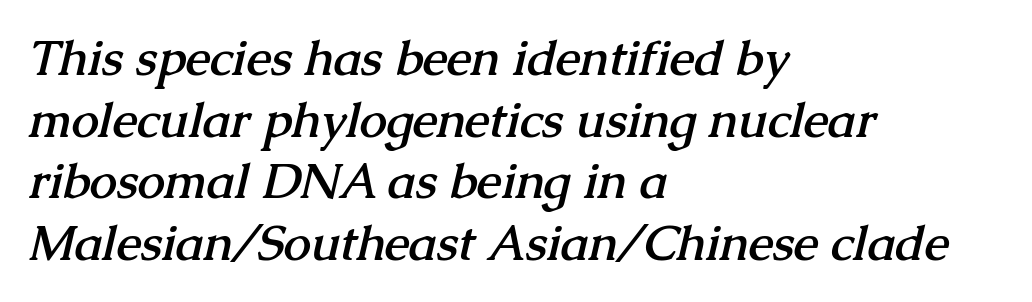
{"serif": "yes", "bold": "yes", "weight": "semibold", "width": "normal", "stroke_contrast": "medium", "x_height": "medium", "monospaced": "no", "underline": "no", "align": "left", "line_spacing": "normal", "line_spacing_ratio": 1.26, "letter_spacing": "normal", "letter_spacing_em": 0.0, "glyph_px": 49}
